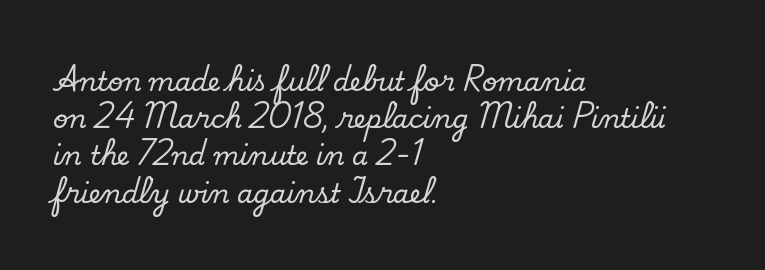
Q: Is the text italic (slanted)? A: Yes.
Q: Is the text underlined? A: No.
Q: How is the paragraph aligned? A: Left-aligned.
Q: Is the spacing between letters normal or unusually wide? A: Normal.
Q: Is the spacing between lines tight, normal or loose? A: Normal.
